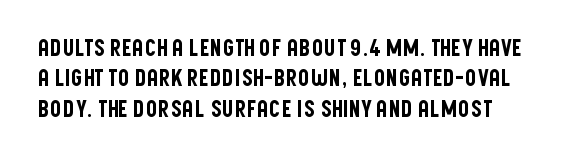
{"italic": "no", "underline": "no", "line_spacing": "normal", "line_spacing_ratio": 1.32, "letter_spacing": "normal", "letter_spacing_em": 0.0, "glyph_px": 23}
